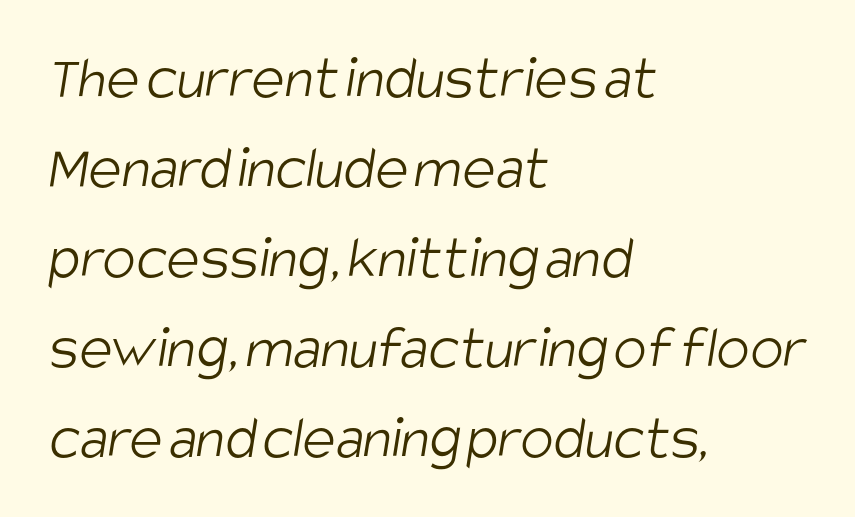
Q: Is the text bold? A: No.
Q: Is the typeface a serif or a sans-serif typeface? A: Sans-serif.
Q: Is the text underlined? A: No.
Q: How is the paragraph aligned? A: Left-aligned.
Q: Is the spacing between letters normal or unusually wide? A: Normal.
Q: Is the spacing between lines tight, normal or loose? A: Normal.
Q: Width (condensed, normal, or wide)? A: Condensed.
Q: Stroke contrast? A: Low.
Q: x-height? A: Large.
Q: Monospaced? A: No.
